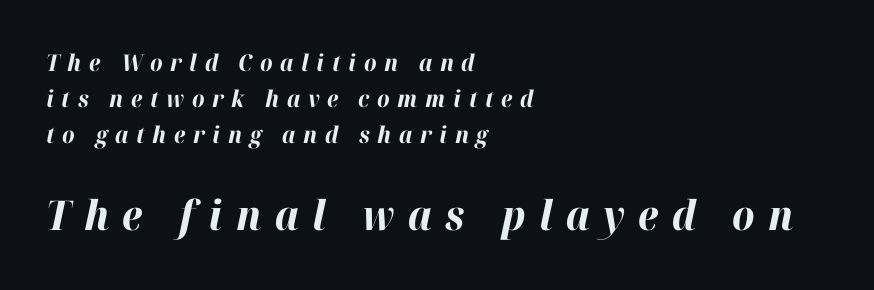
Q: Is the text bold? A: Yes.
Q: Is the text italic (slanted)? A: Yes, it leans right by about 12 degrees.
Q: Is the text underlined? A: No.
Q: How is the paragraph aligned? A: Left-aligned.
Q: Is the spacing between letters normal or unusually wide? A: Unusually wide.
Q: Is the spacing between lines tight, normal or loose? A: Normal.
Q: Which block of text is set in a larger size, the first (top) or the second (bottom)? A: The second (bottom) one.
Q: Width (condensed, normal, or wide)? A: Normal.
Q: Stroke contrast? A: High.
Q: x-height? A: Medium.
Q: Monospaced? A: No.
